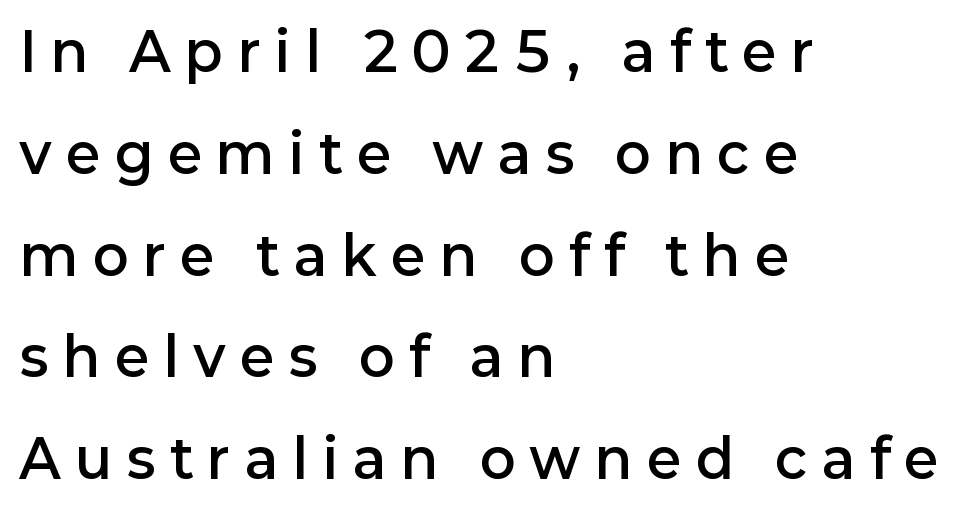
Q: Is the text bold? A: Semi-bold.
Q: Is the text italic (slanted)? A: No, it is upright.
Q: Is the typeface a serif or a sans-serif typeface? A: Sans-serif.
Q: Is the text underlined? A: No.
Q: How is the paragraph aligned? A: Left-aligned.
Q: Is the spacing between letters normal or unusually wide? A: Unusually wide.
Q: Is the spacing between lines tight, normal or loose? A: Loose.
Q: Width (condensed, normal, or wide)? A: Normal.
Q: Stroke contrast? A: Low.
Q: x-height? A: Medium.
Q: Monospaced? A: No.
